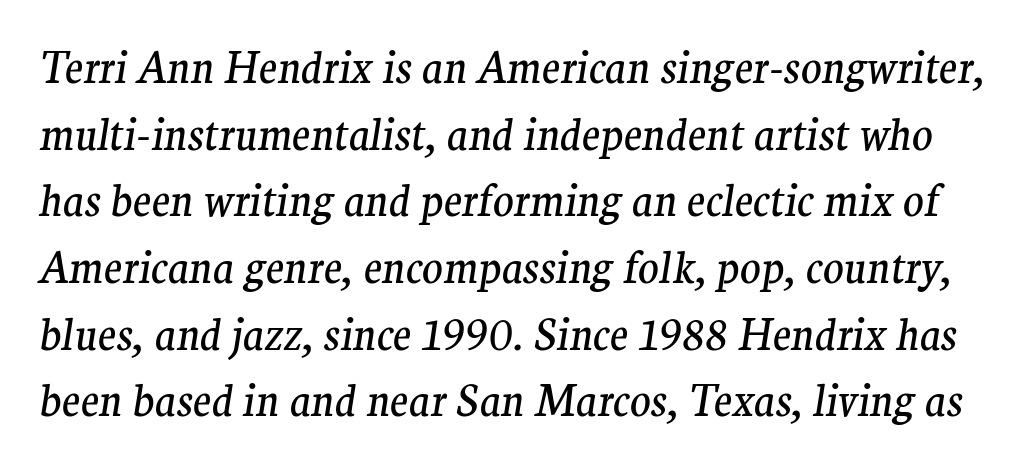
{"serif": "yes", "italic": "yes", "lean": "right", "slant_degrees": 9, "bold": "no", "weight": "regular", "width": "normal", "stroke_contrast": "medium", "x_height": "medium", "monospaced": "no", "underline": "no", "line_spacing": "normal", "line_spacing_ratio": 1.55, "letter_spacing": "normal", "letter_spacing_em": 0.0, "glyph_px": 43}
